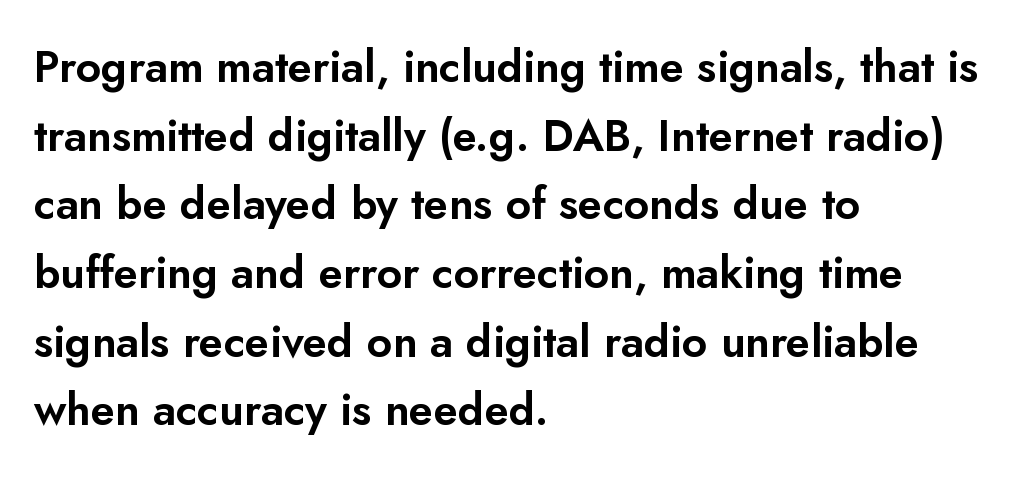
{"serif": "no", "italic": "no", "width": "normal", "stroke_contrast": "low", "x_height": "small", "monospaced": "no", "underline": "no", "align": "left", "line_spacing": "normal", "line_spacing_ratio": 1.56, "letter_spacing": "normal", "letter_spacing_em": 0.0, "glyph_px": 44}
